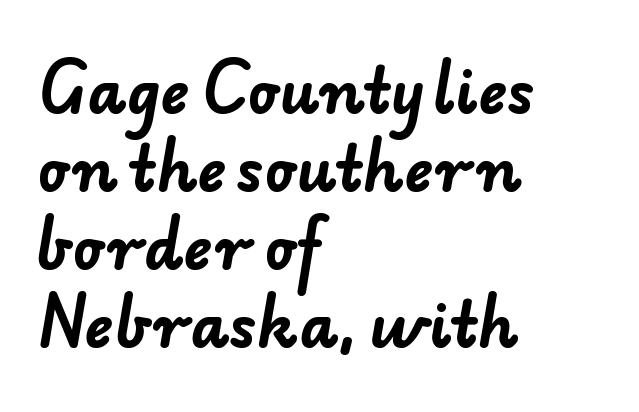
The image shows 60 px bold sans-serif type; set left-aligned, normal line spacing (1.3x), normal letter spacing, not underlined; low stroke contrast and a small x-height.
